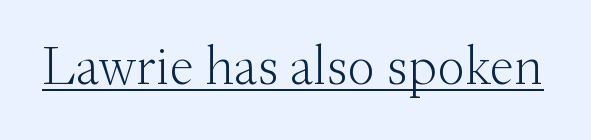
{"serif": "yes", "italic": "no", "bold": "no", "weight": "light", "width": "normal", "stroke_contrast": "medium", "x_height": "small", "monospaced": "no", "underline": "yes", "letter_spacing": "normal", "letter_spacing_em": 0.0, "glyph_px": 55}
